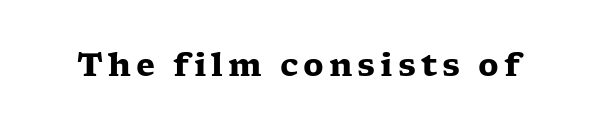
Q: Is the text bold? A: Yes.
Q: Is the text italic (slanted)? A: No, it is upright.
Q: Is the typeface a serif or a sans-serif typeface? A: Serif.
Q: Is the text underlined? A: No.
Q: Width (condensed, normal, or wide)? A: Wide.
Q: Stroke contrast? A: Low.
Q: x-height? A: Medium.
Q: Monospaced? A: No.
